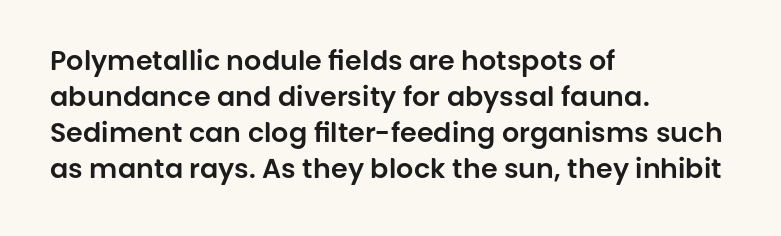
Q: Is the text italic (slanted)? A: No, it is upright.
Q: Is the text underlined? A: No.
Q: How is the paragraph aligned? A: Left-aligned.
Q: Is the spacing between letters normal or unusually wide? A: Normal.
Q: Is the spacing between lines tight, normal or loose? A: Normal.
